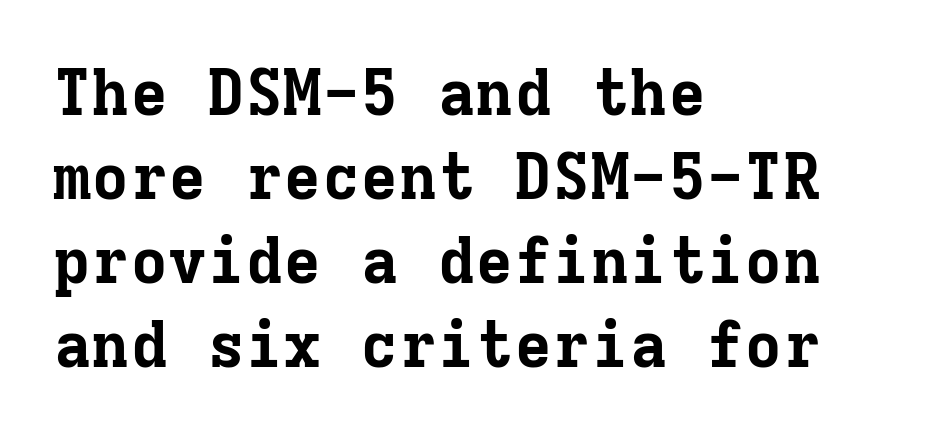
The image shows 64 px bold serif type, upright, monospaced; set left-aligned, normal line spacing (1.31x), normal letter spacing, not underlined; low stroke contrast and a medium x-height.
